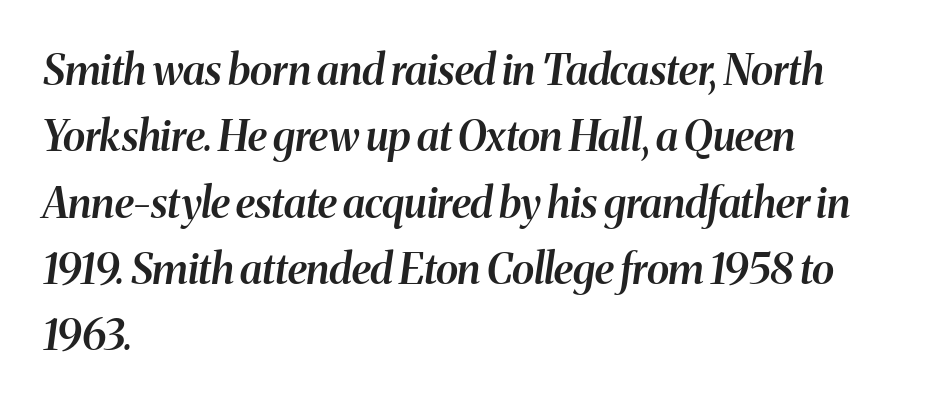
Q: Is the text bold? A: Semi-bold.
Q: Is the text italic (slanted)? A: Yes, it leans right by about 8 degrees.
Q: Is the text underlined? A: No.
Q: How is the paragraph aligned? A: Left-aligned.
Q: Is the spacing between letters normal or unusually wide? A: Normal.
Q: Is the spacing between lines tight, normal or loose? A: Normal.
Q: Width (condensed, normal, or wide)? A: Normal.
Q: Stroke contrast? A: Medium.
Q: x-height? A: Medium.
Q: Monospaced? A: No.
